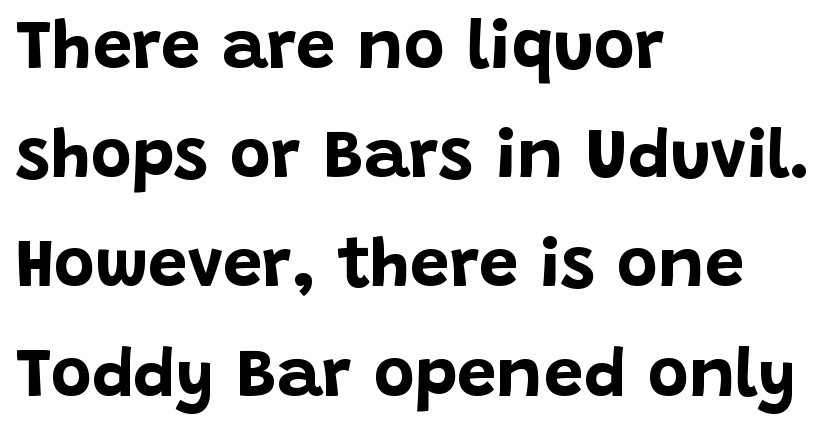
{"serif": "no", "italic": "no", "bold": "yes", "weight": "bold", "width": "normal", "stroke_contrast": "low", "x_height": "large", "monospaced": "no", "underline": "no", "align": "left", "line_spacing": "normal", "line_spacing_ratio": 1.56, "letter_spacing": "normal", "letter_spacing_em": 0.0, "glyph_px": 70}
